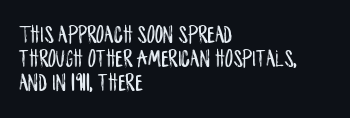
{"italic": "no", "underline": "no", "align": "left", "line_spacing": "tight", "line_spacing_ratio": 0.97, "letter_spacing": "normal", "letter_spacing_em": 0.0, "glyph_px": 25}
